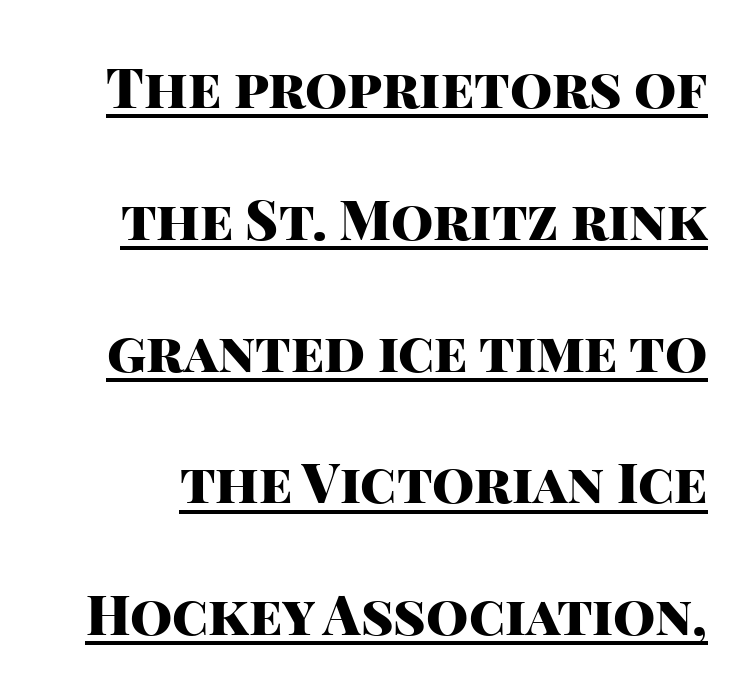
{"serif": "no", "italic": "no", "bold": "yes", "weight": "heavy", "width": "normal", "stroke_contrast": "high", "x_height": "large", "monospaced": "no", "underline": "yes", "line_spacing": "loose", "line_spacing_ratio": 2.44, "letter_spacing": "normal", "letter_spacing_em": 0.0, "glyph_px": 54}
